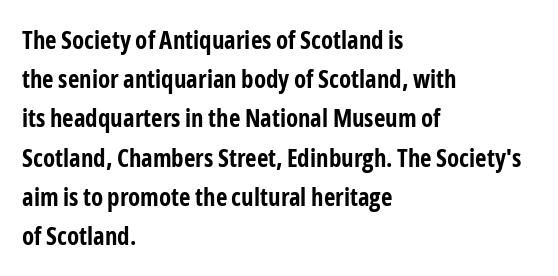
{"italic": "no", "bold": "yes", "underline": "no", "align": "left", "line_spacing": "normal", "line_spacing_ratio": 1.57, "letter_spacing": "normal", "letter_spacing_em": 0.0, "glyph_px": 25}
